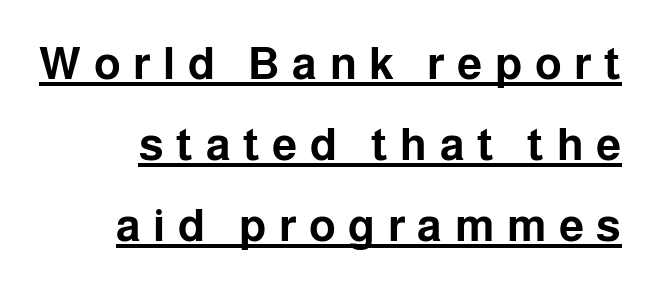
The passage shown is typed in a proportional face where columns would drift. The type is letterspaced generously, with wide tracking. The font family rendered here belongs to the sans-serif group. Set as a true bold cut, around the 700 mark.
